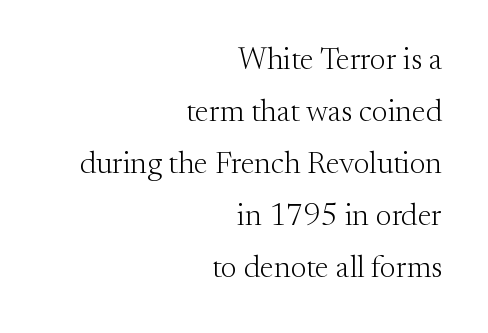
A student would call this right alignment; a typographer would say flush right, rag left. Each new line begins a customary step beneath the previous one. Spacing verdict: proportional, widths tailored to each character. The letterforms sit shoulder to shoulder at normal distance.
